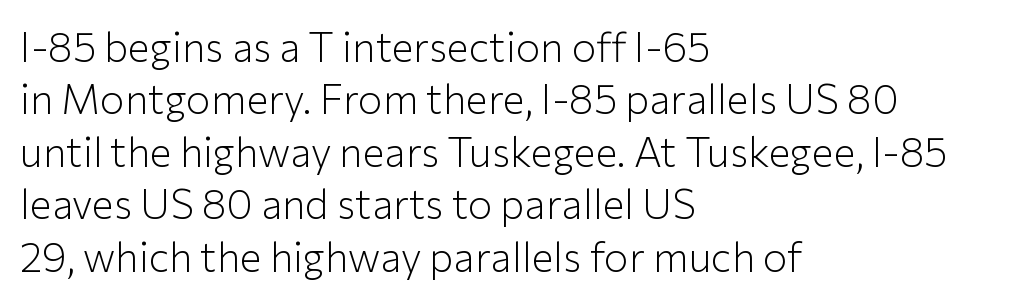
Tracking here is standard; glyphs follow each other at the usual distance. Plain, unruled lines of type. A normal amount of white space separates one row of letters from the next. If you drew a ruler down the left edge, every line would touch it.
